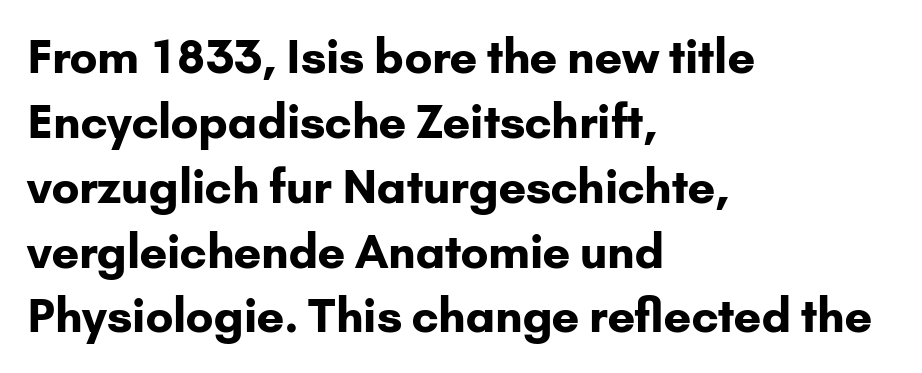
{"serif": "no", "italic": "no", "bold": "yes", "weight": "bold", "width": "normal", "stroke_contrast": "low", "x_height": "small", "monospaced": "no", "underline": "no", "align": "left", "line_spacing": "normal", "line_spacing_ratio": 1.41, "letter_spacing": "normal", "letter_spacing_em": 0.0, "glyph_px": 46}
